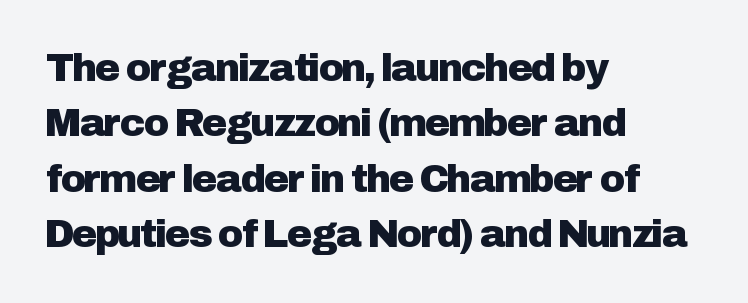
{"serif": "no", "italic": "no", "width": "normal", "stroke_contrast": "low", "x_height": "medium", "monospaced": "no", "underline": "no", "align": "left", "line_spacing": "normal", "line_spacing_ratio": 1.42, "letter_spacing": "normal", "letter_spacing_em": 0.0, "glyph_px": 39}
